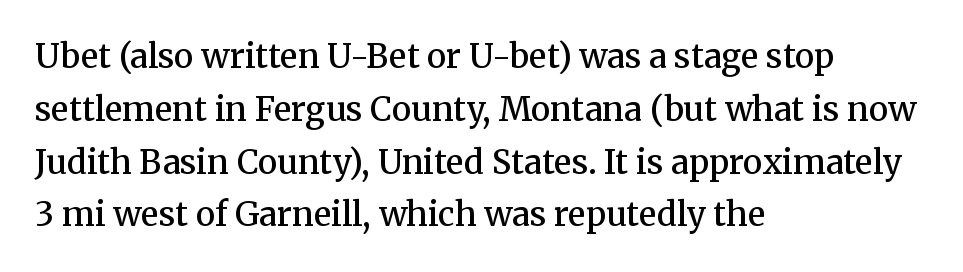
{"serif": "yes", "italic": "no", "bold": "semi", "weight": "semibold", "width": "normal", "stroke_contrast": "medium", "x_height": "medium", "monospaced": "no", "underline": "no", "align": "left", "line_spacing": "normal", "line_spacing_ratio": 1.6, "letter_spacing": "normal", "letter_spacing_em": 0.0, "glyph_px": 33}
